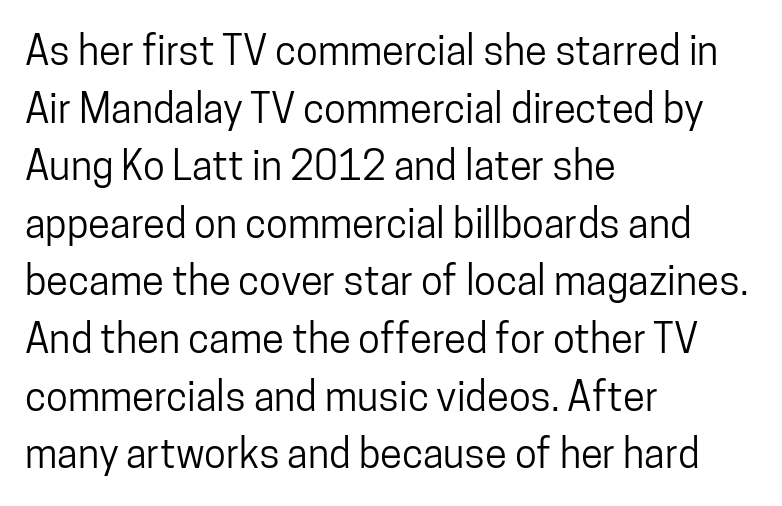
{"serif": "no", "italic": "no", "width": "condensed", "stroke_contrast": "low", "x_height": "medium", "monospaced": "no", "underline": "no", "align": "left", "line_spacing": "normal", "line_spacing_ratio": 1.44, "letter_spacing": "normal", "letter_spacing_em": 0.0, "glyph_px": 40}
